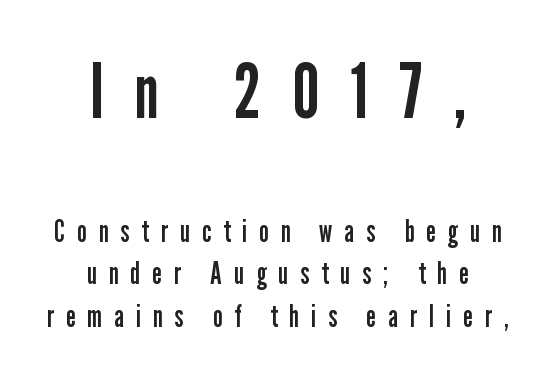
The image shows 76 px regular-weight, condensed sans-serif type, upright; set centered, normal line spacing (1.41x), unusually wide letter spacing (+0.41 em), not underlined; the first (top) block is 2.53x larger; low stroke contrast and a medium x-height.
